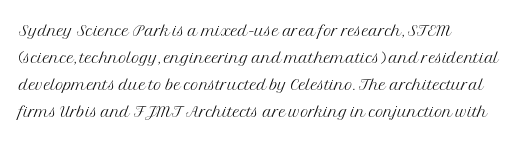
The image shows 22 px text type; set left-aligned, line spacing 1.23x, normal letter spacing, not underlined.
